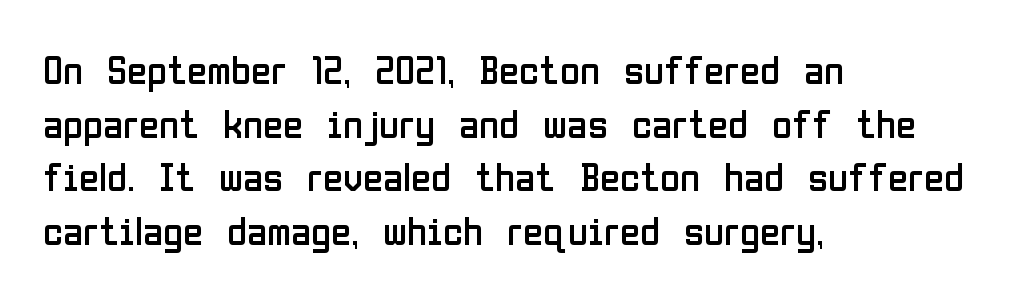
The image shows 41 px regular-weight, condensed sans-serif type, upright; set left-aligned, normal line spacing (1.31x), normal letter spacing, not underlined; low stroke contrast and a medium x-height.
